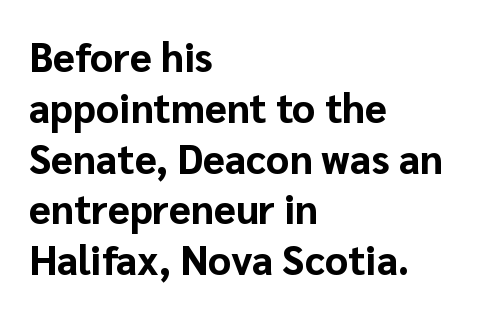
Honestly, the letter spacing is just normal — you wouldn't notice it. Unmarked baselines from the first word to the last. Horizontal bands of white between lines are of average thickness. The face used here has the dense, thick strokes of a bold. The specimen reads as upright at a glance.
